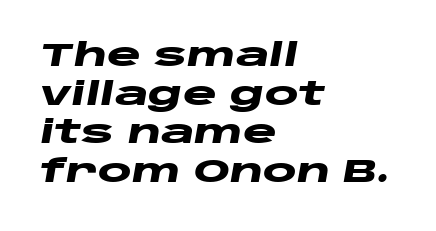
Q: Is the text bold? A: Yes.
Q: Is the text italic (slanted)? A: Yes, it leans right by about 10 degrees.
Q: Is the text underlined? A: No.
Q: How is the paragraph aligned? A: Left-aligned.
Q: Is the spacing between letters normal or unusually wide? A: Normal.
Q: Width (condensed, normal, or wide)? A: Wide.
Q: Stroke contrast? A: Low.
Q: x-height? A: Large.
Q: Monospaced? A: No.
